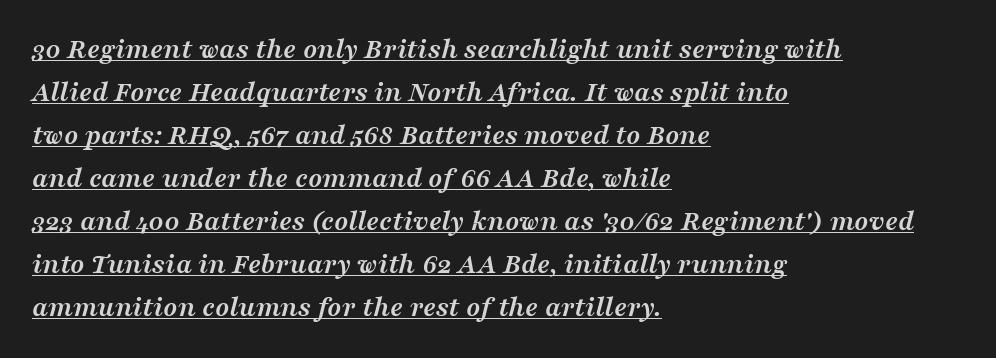
{"serif": "yes", "italic": "yes", "lean": "right", "slant_degrees": 16, "bold": "yes", "weight": "semibold", "width": "wide", "stroke_contrast": "medium", "x_height": "medium", "monospaced": "no", "underline": "yes", "align": "left", "line_spacing": "normal", "line_spacing_ratio": 1.48, "letter_spacing": "normal", "letter_spacing_em": 0.0, "glyph_px": 29}
